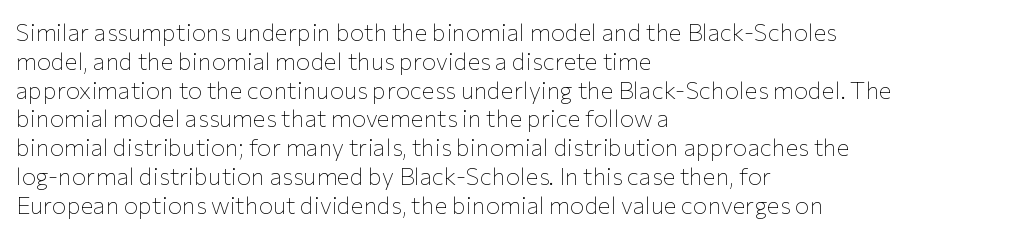
The image shows 24 px text type, upright; set left-aligned, line spacing 1.2x, normal letter spacing, not underlined.
